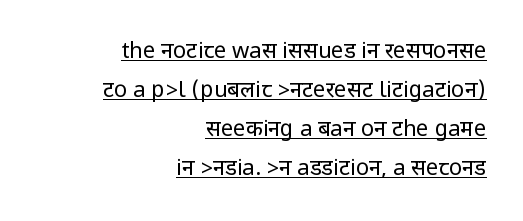
Q: Is the text bold? A: No.
Q: Is the text italic (slanted)? A: No, it is upright.
Q: Is the text underlined? A: Yes.
Q: How is the paragraph aligned? A: Right-aligned.
Q: Is the spacing between letters normal or unusually wide? A: Normal.
